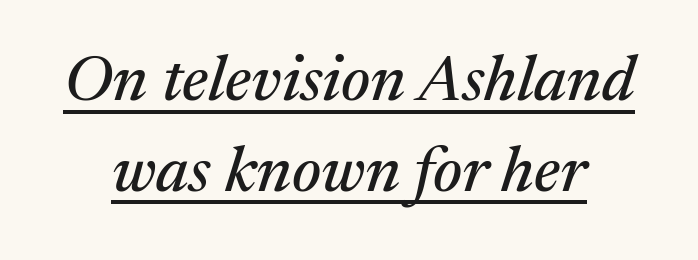
{"serif": "yes", "italic": "yes", "lean": "right", "slant_degrees": 17, "width": "normal", "stroke_contrast": "medium", "x_height": "medium", "monospaced": "no", "underline": "yes", "align": "center", "line_spacing": "normal", "line_spacing_ratio": 1.42, "letter_spacing": "normal", "letter_spacing_em": 0.0, "glyph_px": 64}
